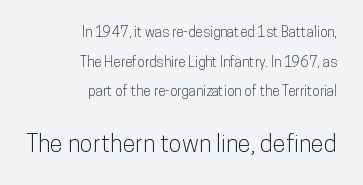
Q: Is the text italic (slanted)? A: No, it is upright.
Q: Is the text underlined? A: No.
Q: How is the paragraph aligned? A: Right-aligned.
Q: Is the spacing between letters normal or unusually wide? A: Normal.
Q: Is the spacing between lines tight, normal or loose? A: Loose.
Q: Which block of text is set in a larger size, the first (top) or the second (bottom)? A: The second (bottom) one.
